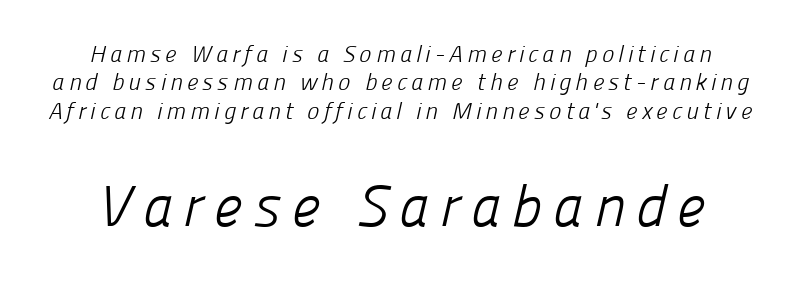
Q: Is the text bold? A: No.
Q: Is the typeface a serif or a sans-serif typeface? A: Sans-serif.
Q: Is the text underlined? A: No.
Q: Which block of text is set in a larger size, the first (top) or the second (bottom)? A: The second (bottom) one.
Q: Width (condensed, normal, or wide)? A: Normal.
Q: Stroke contrast? A: Low.
Q: x-height? A: Medium.
Q: Monospaced? A: No.
